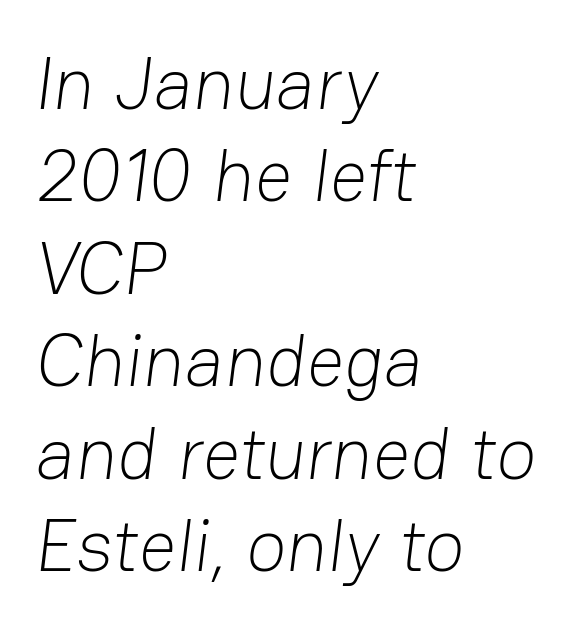
{"serif": "no", "bold": "no", "weight": "light", "width": "normal", "stroke_contrast": "low", "x_height": "medium", "monospaced": "no", "underline": "no", "align": "left", "line_spacing": "normal", "line_spacing_ratio": 1.25, "letter_spacing": "normal", "letter_spacing_em": 0.0, "glyph_px": 74}
